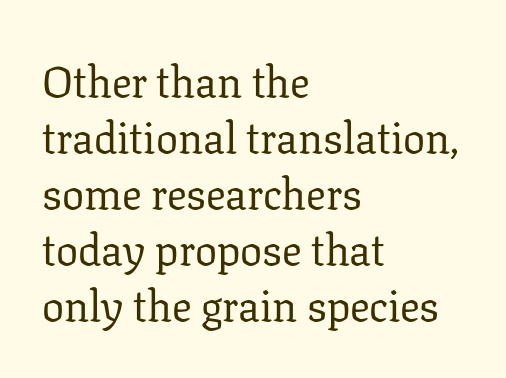
Q: Is the text bold? A: No.
Q: Is the text italic (slanted)? A: No, it is upright.
Q: Is the typeface a serif or a sans-serif typeface? A: Serif.
Q: Is the text underlined? A: No.
Q: How is the paragraph aligned? A: Left-aligned.
Q: Is the spacing between letters normal or unusually wide? A: Normal.
Q: Is the spacing between lines tight, normal or loose? A: Normal.
Q: Width (condensed, normal, or wide)? A: Normal.
Q: Stroke contrast? A: Low.
Q: x-height? A: Medium.
Q: Monospaced? A: No.
